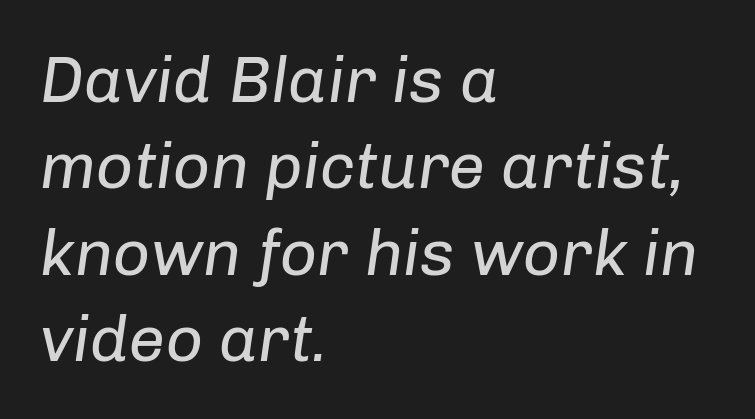
Varying glyph widths throughout — classic text-font behaviour. The passage is arranged the way most books set body copy — flush left. If you measured baseline to baseline, you'd find a middling distance. The face used here is rendered with its standard letterfit. Stems here are at most as thick as an everyday book face. The baseline area is clear.
